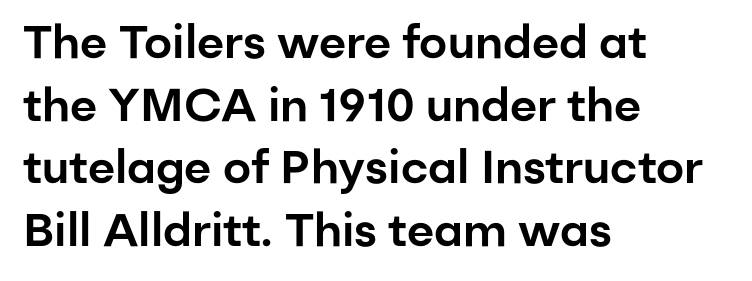
Q: Is the text italic (slanted)? A: No, it is upright.
Q: Is the typeface a serif or a sans-serif typeface? A: Sans-serif.
Q: Is the text underlined? A: No.
Q: How is the paragraph aligned? A: Left-aligned.
Q: Is the spacing between letters normal or unusually wide? A: Normal.
Q: Is the spacing between lines tight, normal or loose? A: Normal.
Q: Width (condensed, normal, or wide)? A: Normal.
Q: Stroke contrast? A: Low.
Q: x-height? A: Medium.
Q: Monospaced? A: No.
